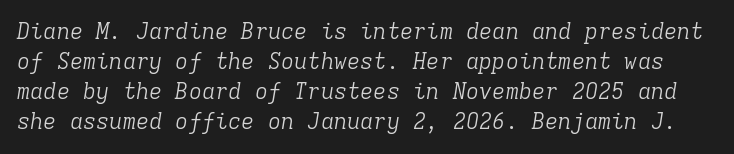
{"italic": "yes", "lean": "right", "slant_degrees": 9, "bold": "no", "underline": "no", "line_spacing": "normal", "line_spacing_ratio": 1.37, "letter_spacing": "normal", "letter_spacing_em": 0.0, "glyph_px": 22}
